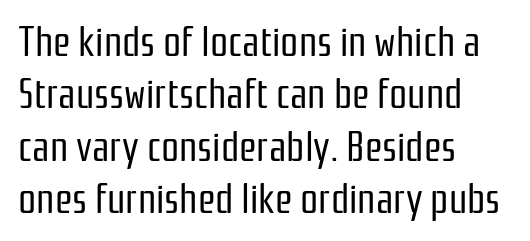
Q: Is the text bold? A: No.
Q: Is the text italic (slanted)? A: No, it is upright.
Q: Is the typeface a serif or a sans-serif typeface? A: Sans-serif.
Q: Is the text underlined? A: No.
Q: How is the paragraph aligned? A: Left-aligned.
Q: Is the spacing between letters normal or unusually wide? A: Normal.
Q: Is the spacing between lines tight, normal or loose? A: Normal.
Q: Width (condensed, normal, or wide)? A: Condensed.
Q: Stroke contrast? A: Low.
Q: x-height? A: Medium.
Q: Monospaced? A: No.
